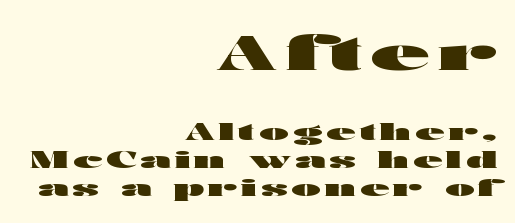
The image shows 48 px heavy, wide sans-serif type, upright; set right-aligned, line spacing 1.17x, not underlined; the first (top) block is 2.0x larger; high stroke contrast and a medium x-height.
